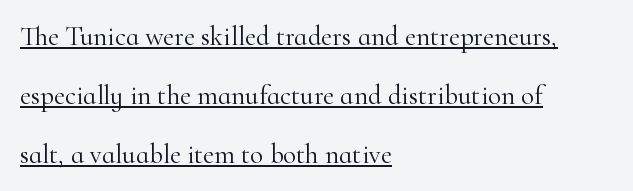
Interline gaps are noticeably wide in this sample. Style check: upright. Is the block centered? No — it sits flush against the left margin. Each line of the rendering has a horizontal stroke beneath the glyphs. Compared with typical body copy, the letter spacing here is the same. Is the type heavy? It reads as light-to-regular instead.
